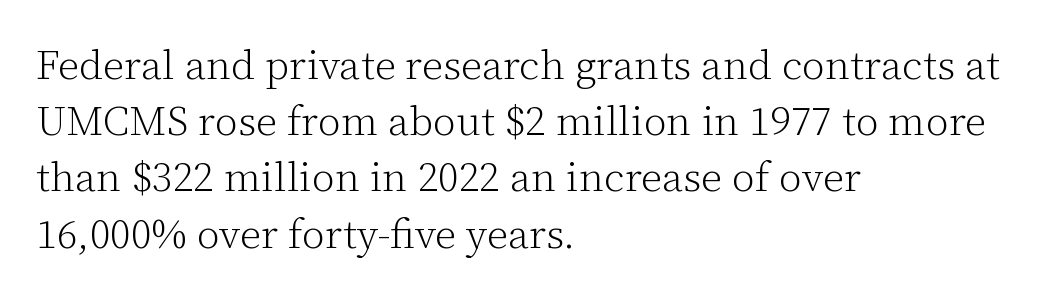
This is not heavy type; no bold has been used. Nothing unusual about the tracking: characters are spaced as the font intends. The axis of the letterforms is exactly vertical. The rows are spaced the way most documents space them. Leftover space on each line is placed entirely after the last word. You can tell from the footed stems that serif type was used.
